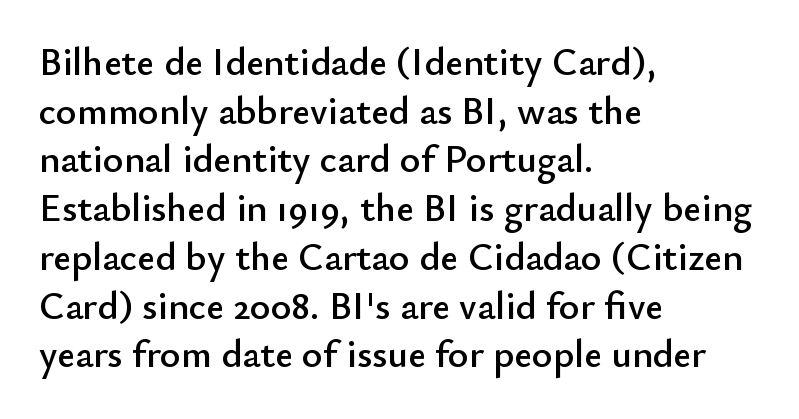
This rendering employs a face without finishing strokes, i.e., a sans-serif. Ordinary non-slanted type is in use. Which margin do the lines hug? The left one — the right edge is uneven. Do the characters align in a grid? No, the font is proportional.
